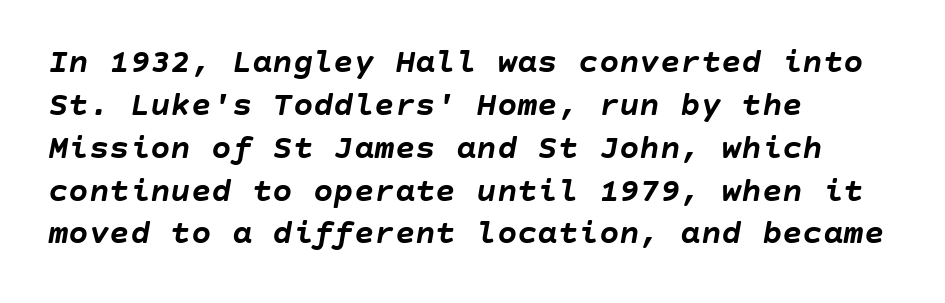
The image shows 34 px semibold type, italic (leaning right); set left-aligned, normal line spacing (1.26x), normal letter spacing, not underlined; low stroke contrast and a large x-height.
